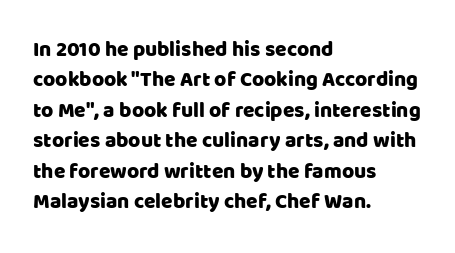
Q: Is the text italic (slanted)? A: No, it is upright.
Q: Is the text underlined? A: No.
Q: How is the paragraph aligned? A: Left-aligned.
Q: Is the spacing between letters normal or unusually wide? A: Normal.
Q: Is the spacing between lines tight, normal or loose? A: Normal.
